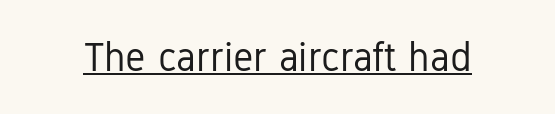
The image shows 40 px regular-weight, condensed sans-serif type, upright; set normal letter spacing, underlined; low stroke contrast and a medium x-height.
